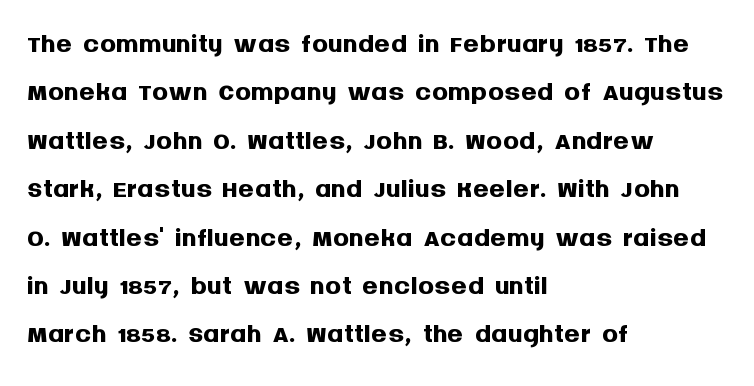
{"serif": "no", "italic": "no", "bold": "yes", "weight": "semibold", "width": "normal", "stroke_contrast": "medium", "x_height": "large", "monospaced": "no", "underline": "no", "align": "left", "line_spacing_ratio": 1.21, "letter_spacing": "normal", "letter_spacing_em": 0.0, "glyph_px": 40}
